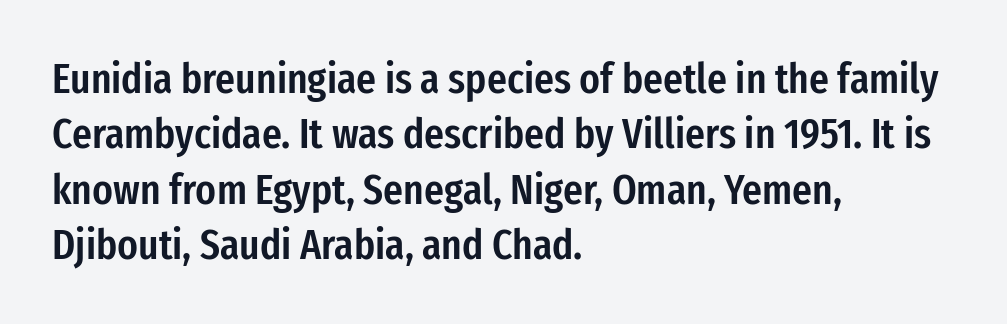
Q: Is the text bold? A: Semi-bold.
Q: Is the text italic (slanted)? A: No, it is upright.
Q: Is the typeface a serif or a sans-serif typeface? A: Sans-serif.
Q: Is the text underlined? A: No.
Q: How is the paragraph aligned? A: Left-aligned.
Q: Is the spacing between letters normal or unusually wide? A: Normal.
Q: Is the spacing between lines tight, normal or loose? A: Normal.
Q: Width (condensed, normal, or wide)? A: Condensed.
Q: Stroke contrast? A: Low.
Q: x-height? A: Medium.
Q: Monospaced? A: No.
